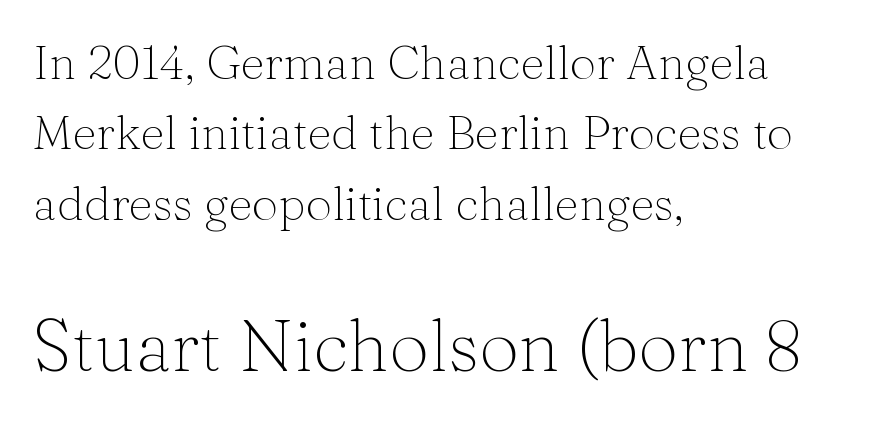
{"serif": "yes", "italic": "no", "bold": "no", "weight": "light", "width": "normal", "stroke_contrast": "medium", "x_height": "medium", "monospaced": "no", "underline": "no", "align": "left", "line_spacing": "normal", "line_spacing_ratio": 1.5, "letter_spacing": "normal", "letter_spacing_em": 0.0, "larger_block": "second", "size_ratio": 1.51, "glyph_px": 71}
